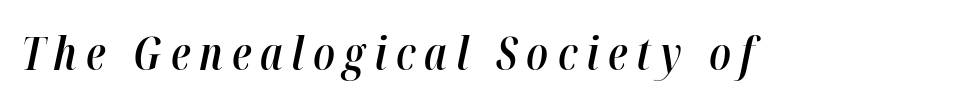
The image shows 45 px semibold, condensed type, italic (leaning right); set unusually wide letter spacing (+0.2 em), not underlined; high stroke contrast and a medium x-height.
